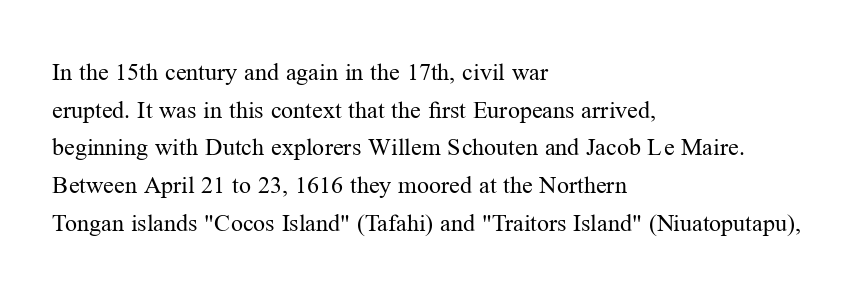
{"italic": "no", "bold": "no", "underline": "no", "align": "left", "line_spacing": "normal", "line_spacing_ratio": 1.57, "letter_spacing": "normal", "letter_spacing_em": 0.0, "glyph_px": 24}
